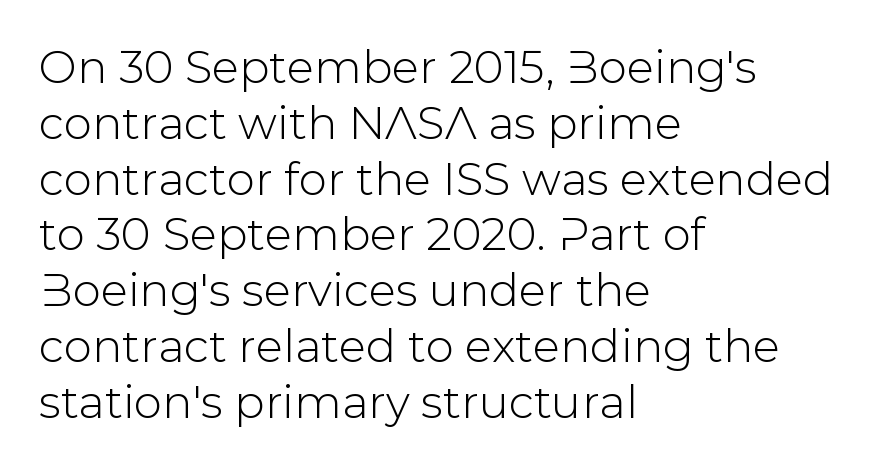
{"serif": "no", "italic": "no", "width": "normal", "stroke_contrast": "low", "x_height": "medium", "monospaced": "no", "underline": "no", "align": "left", "line_spacing_ratio": 1.24, "letter_spacing": "normal", "letter_spacing_em": 0.0, "glyph_px": 45}
